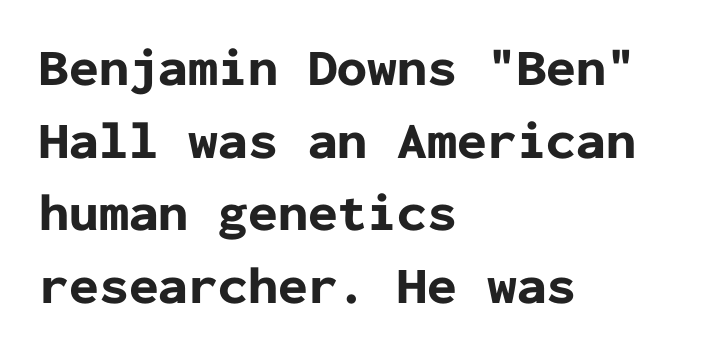
Posture: upright roman. These lines are rendered in a fixed-pitch font. This rendering leaves character spacing at its baseline value. Descender tails drop into unmarked territory.
